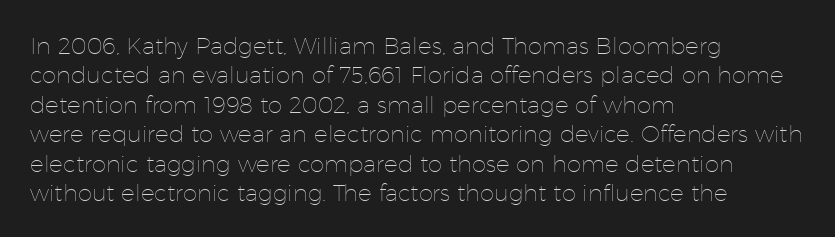
{"italic": "no", "bold": "no", "underline": "no", "align": "left", "line_spacing": "normal", "line_spacing_ratio": 1.28, "letter_spacing": "normal", "letter_spacing_em": 0.0, "glyph_px": 23}
